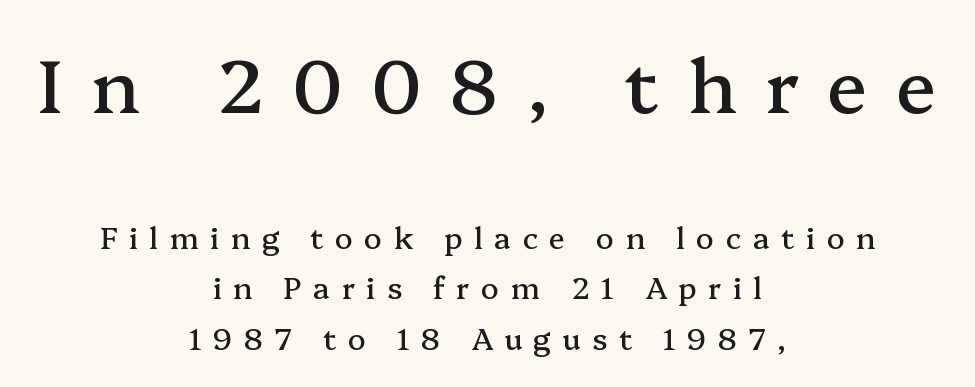
{"serif": "yes", "italic": "no", "width": "normal", "stroke_contrast": "medium", "x_height": "medium", "monospaced": "no", "underline": "no", "align": "center", "line_spacing": "normal", "line_spacing_ratio": 1.69, "letter_spacing": "wide", "letter_spacing_em": 0.38, "larger_block": "first", "size_ratio": 2.5, "glyph_px": 75}
